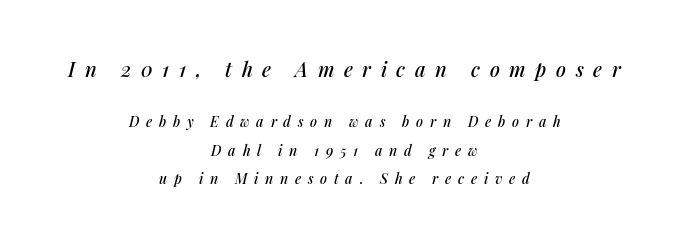
The lines are spread far apart with generous leading. Has an underline been added? It has not. These lines were composed using italics. If you squint, the top block still reads clearly — it's the larger of the two. Notice how the passage keeps no hard edge, just a central spine.
